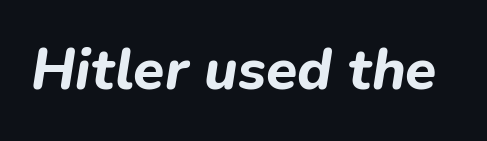
The image shows 57 px bold type, italic (leaning right); set normal letter spacing, not underlined; low stroke contrast and a medium x-height.
